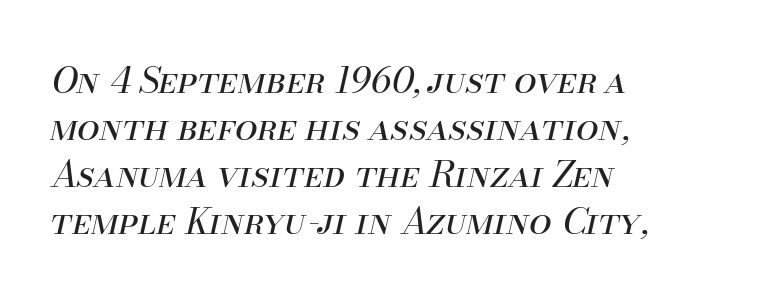
Is the block centered? No — it sits flush against the left margin. Tracking here is standard; glyphs follow each other at the usual distance. Each letter keeps its own natural width here, so spacing adapts to shape. No chunkiness to these letters — they're not bold. Slanted lettering throughout.
